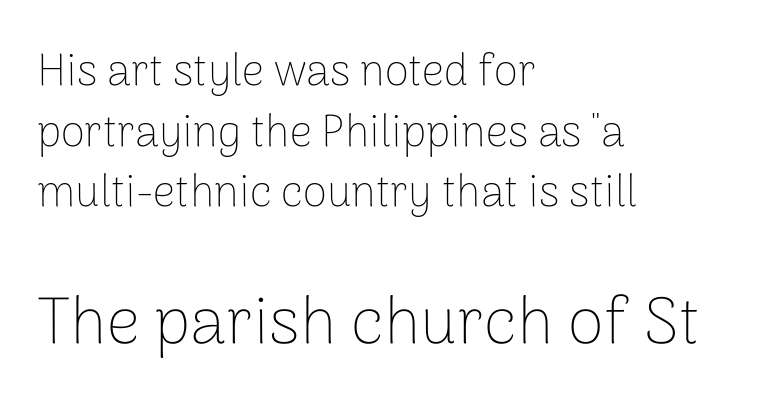
Is the lower block the larger one? Yes — the lower block carries the bigger type. Baseline-to-baseline distance is the conventional proportion of letter height. The passage shown is typeset with a sans-serif family. On a weight scale, this lands at 450 or below.
